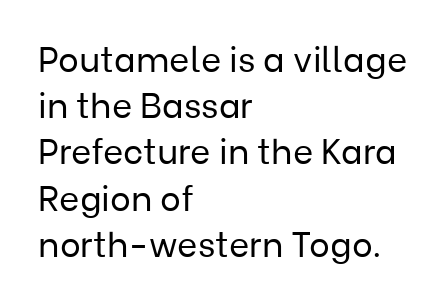
Proportional: the letters do not fall into vertical columns. The lines sit at an ordinary, default distance from one another. The paragraph has a hard left edge and a soft right edge. Letters rest on an invisible, unmarked baseline. The horizontal fit of the characters is conventional and even.
